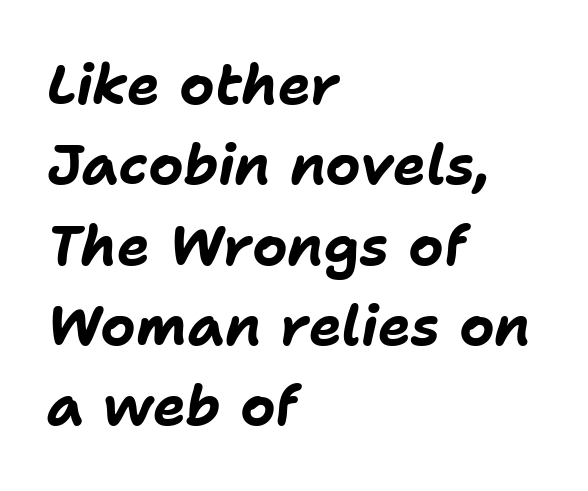
The image shows 55 px bold type, italic (leaning right); set left-aligned, normal line spacing (1.46x), normal letter spacing, not underlined; low stroke contrast and a medium x-height.
